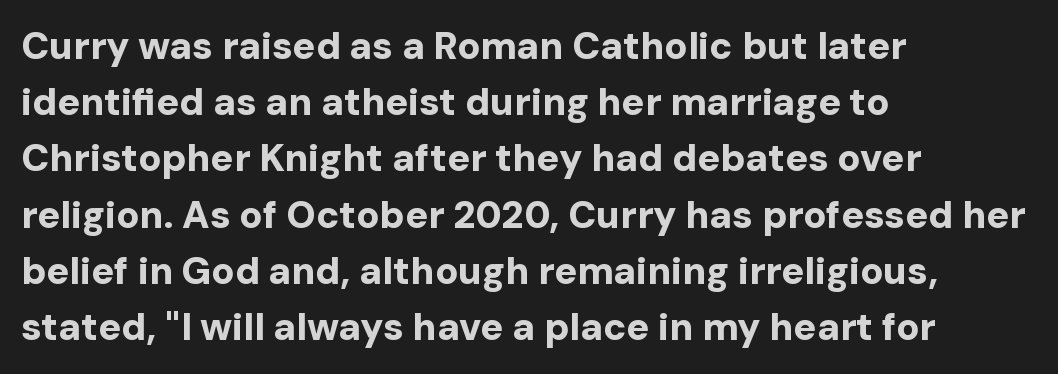
{"serif": "no", "italic": "no", "bold": "yes", "weight": "bold", "width": "normal", "stroke_contrast": "low", "x_height": "medium", "monospaced": "no", "underline": "no", "align": "left", "line_spacing": "normal", "line_spacing_ratio": 1.48, "letter_spacing": "normal", "letter_spacing_em": 0.0, "glyph_px": 38}
